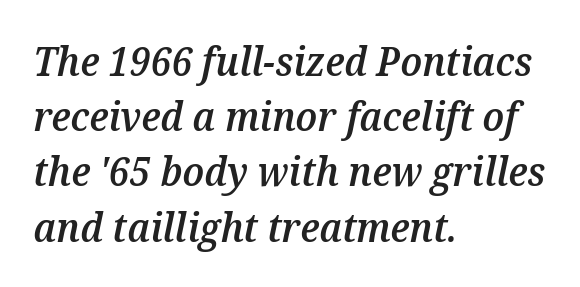
When letters slant like this, we call the style italic. The zone under the glyphs is completely vacant. If you measured baseline to baseline, you'd find a middling distance. The compositor pushed each line to the left boundary. As a designer I'd log this as weight 600, semibold. Short note: letters normally spaced.
